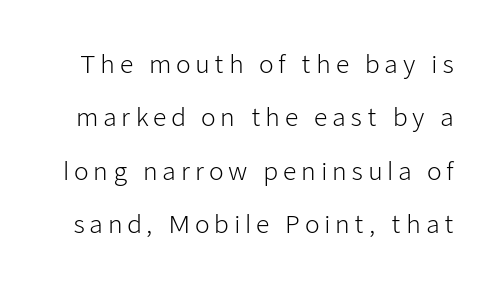
{"italic": "no", "bold": "no", "underline": "no", "line_spacing": "loose", "line_spacing_ratio": 2.22, "glyph_px": 24}
